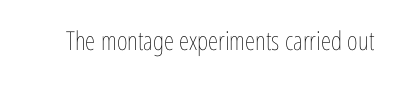
A roman cut, with each character standing at attention. Decoration check: the copy has no underline. The gaps between neighbouring characters are ordinary and unremarkable. Bold? No — there's no thickening of the strokes.
